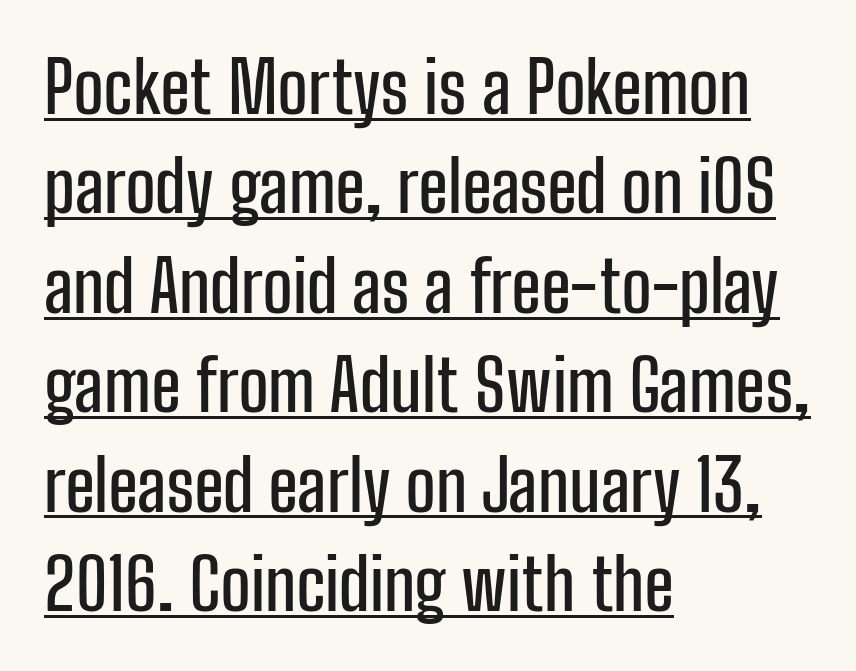
{"serif": "no", "italic": "no", "width": "condensed", "stroke_contrast": "low", "x_height": "medium", "monospaced": "no", "underline": "yes", "align": "left", "line_spacing": "normal", "line_spacing_ratio": 1.4, "letter_spacing": "normal", "letter_spacing_em": 0.0, "glyph_px": 71}
